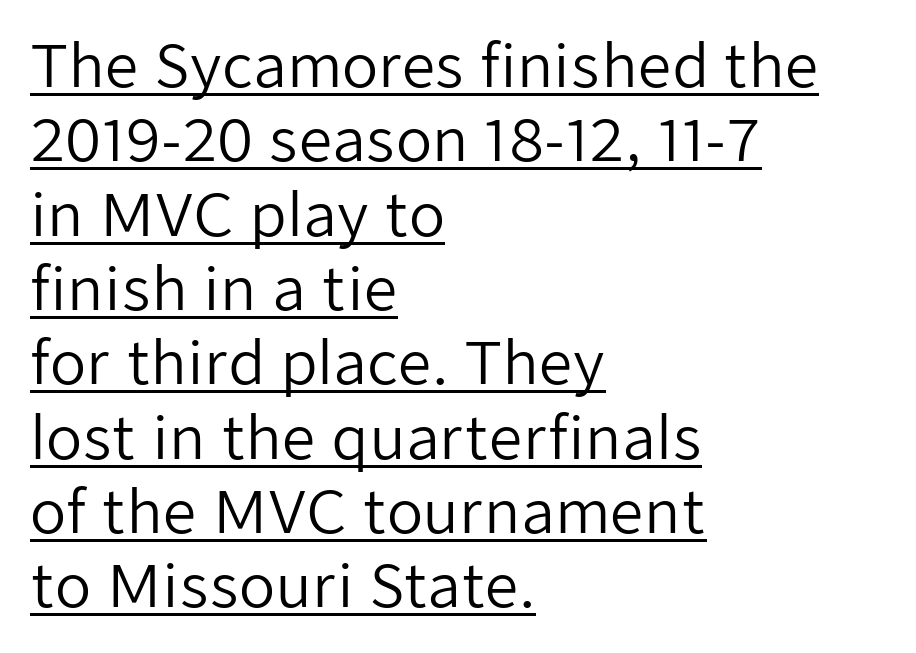
The image shows 59 px regular-weight sans-serif type, upright; set left-aligned, normal line spacing (1.26x), normal letter spacing, underlined; low stroke contrast and a medium x-height.
